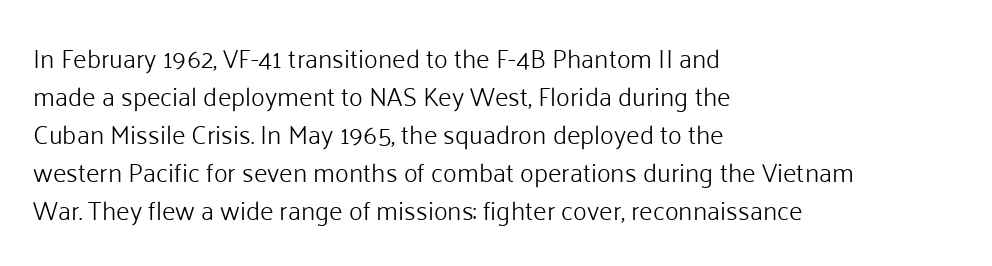
{"italic": "no", "bold": "no", "underline": "no", "align": "left", "line_spacing": "normal", "line_spacing_ratio": 1.46, "letter_spacing": "normal", "letter_spacing_em": 0.0, "glyph_px": 26}
